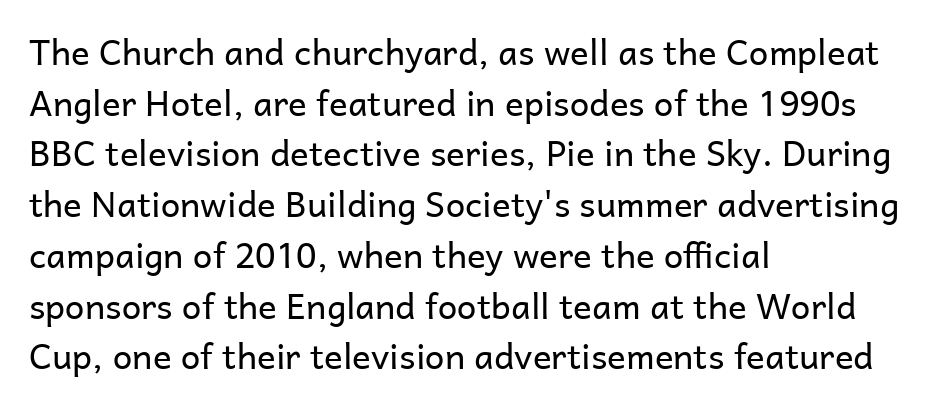
{"serif": "no", "italic": "no", "bold": "no", "weight": "regular", "width": "normal", "stroke_contrast": "low", "x_height": "medium", "monospaced": "no", "underline": "no", "align": "left", "line_spacing": "normal", "line_spacing_ratio": 1.45, "letter_spacing": "normal", "letter_spacing_em": 0.0, "glyph_px": 35}
